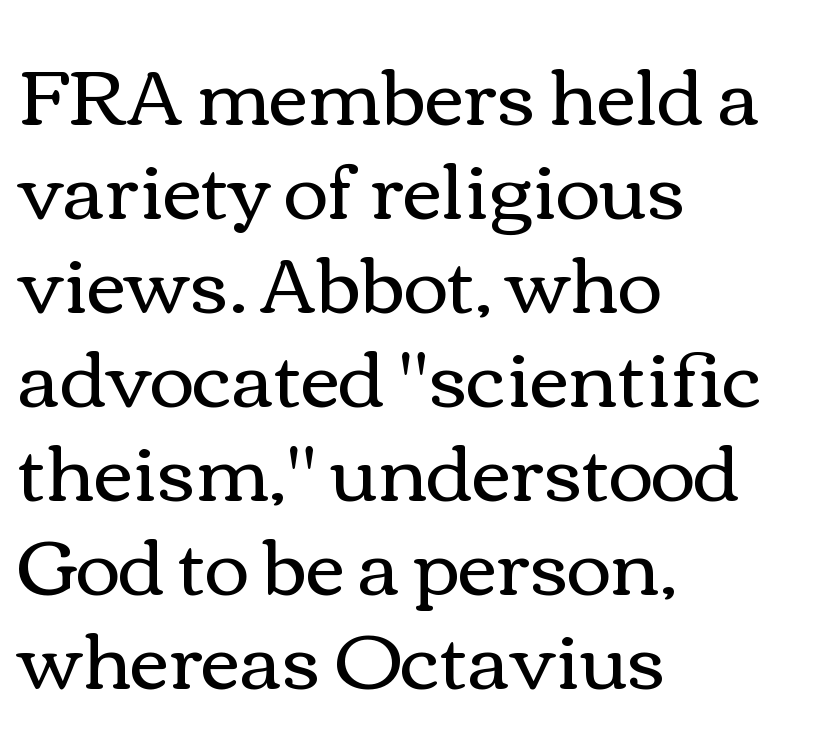
{"italic": "no", "bold": "no", "weight": "regular", "width": "wide", "stroke_contrast": "medium", "x_height": "medium", "monospaced": "no", "underline": "no", "align": "left", "line_spacing_ratio": 1.22, "letter_spacing": "normal", "letter_spacing_em": 0.0, "glyph_px": 77}
